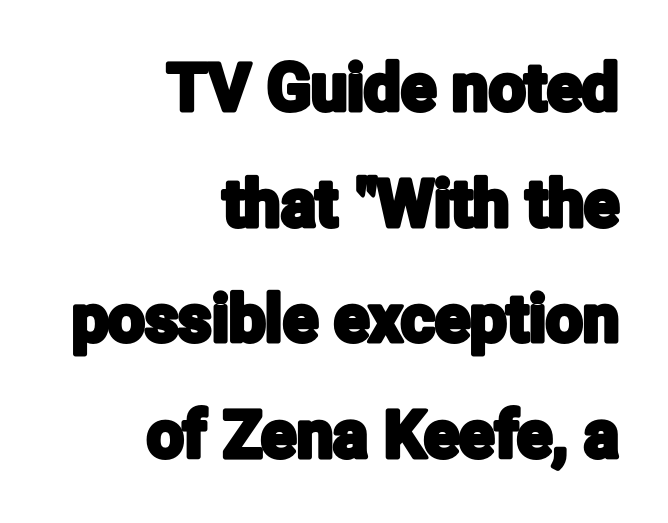
{"serif": "no", "italic": "no", "width": "condensed", "stroke_contrast": "low", "x_height": "medium", "monospaced": "no", "underline": "no", "align": "right", "line_spacing_ratio": 1.78, "letter_spacing": "normal", "letter_spacing_em": 0.0, "glyph_px": 65}
